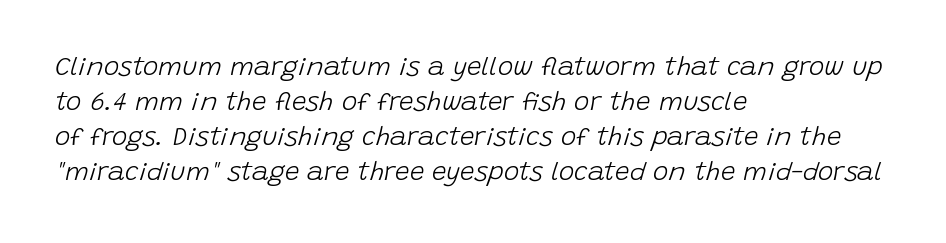
{"italic": "yes", "lean": "right", "slant_degrees": 15, "bold": "no", "underline": "no", "align": "left", "line_spacing": "normal", "line_spacing_ratio": 1.35, "letter_spacing": "normal", "letter_spacing_em": 0.0, "glyph_px": 26}
